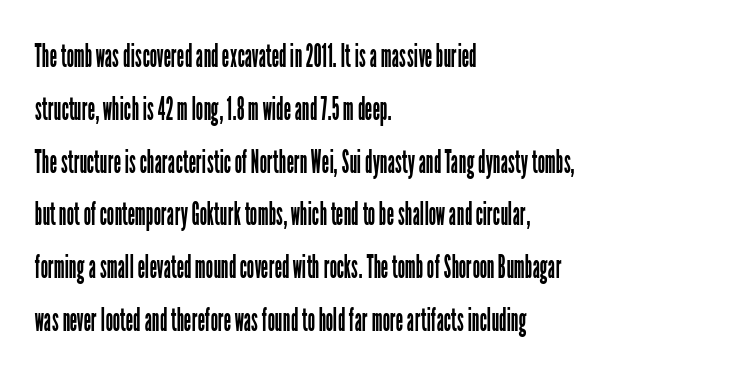
A clean baseline with only descenders dipping below it. This sample has the flowing, uneven cadence of proportional lettering. This rendering employs a face without finishing strokes, i.e., a sans-serif. Is the type heavy? It reads as light-to-regular instead. The font's upright variant was chosen for this text.
